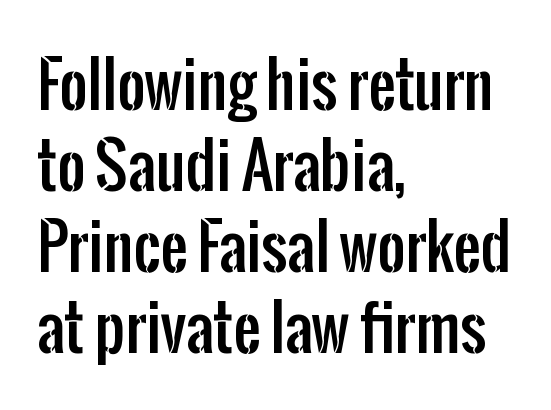
The image shows 61 px condensed sans-serif type, upright; set left-aligned, normal line spacing (1.33x), normal letter spacing, not underlined; low stroke contrast and a medium x-height.
